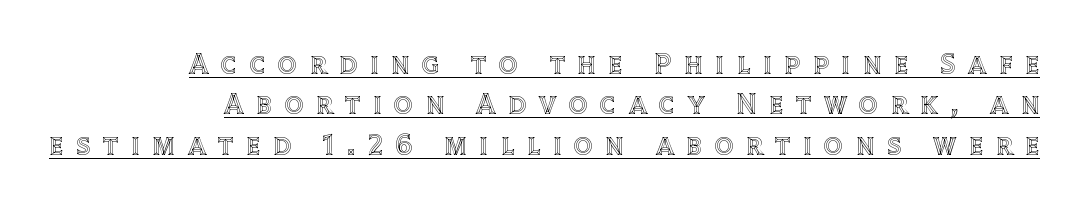
Notice how the stems are strictly vertical — no italics here. The letters advance in unequal steps, a hallmark of proportional type. Beneath each row of characters lies a ruled line. This rendering widens character spacing well past its baseline value. Normally led — the rows are evenly, conventionally spaced.
